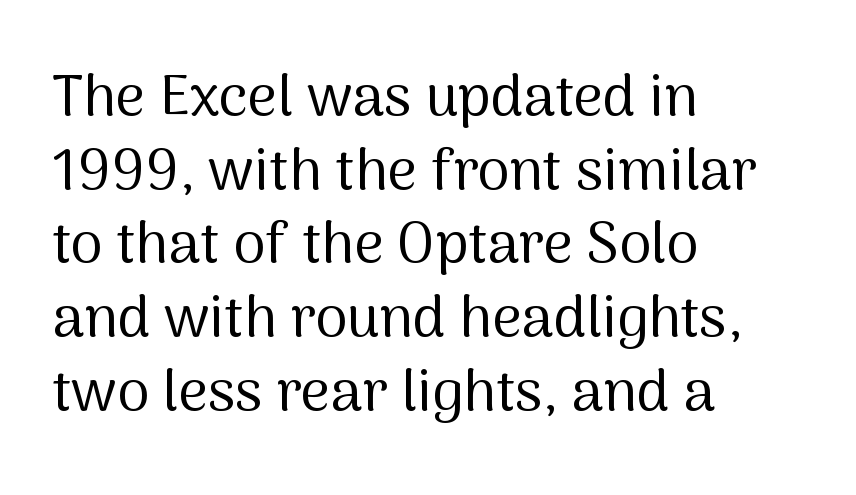
{"serif": "no", "italic": "no", "bold": "no", "weight": "regular", "width": "normal", "stroke_contrast": "medium", "x_height": "medium", "monospaced": "no", "underline": "no", "align": "left", "line_spacing": "normal", "line_spacing_ratio": 1.27, "letter_spacing": "normal", "letter_spacing_em": 0.0, "glyph_px": 58}
